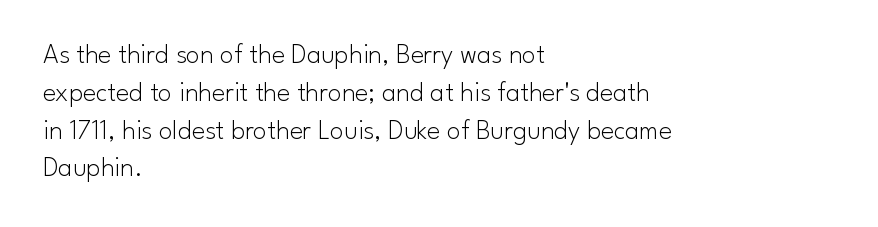
{"serif": "no", "italic": "no", "bold": "no", "weight": "light", "width": "normal", "stroke_contrast": "low", "x_height": "small", "monospaced": "no", "underline": "no", "align": "left", "line_spacing": "normal", "line_spacing_ratio": 1.35, "letter_spacing": "normal", "letter_spacing_em": 0.0, "glyph_px": 28}
